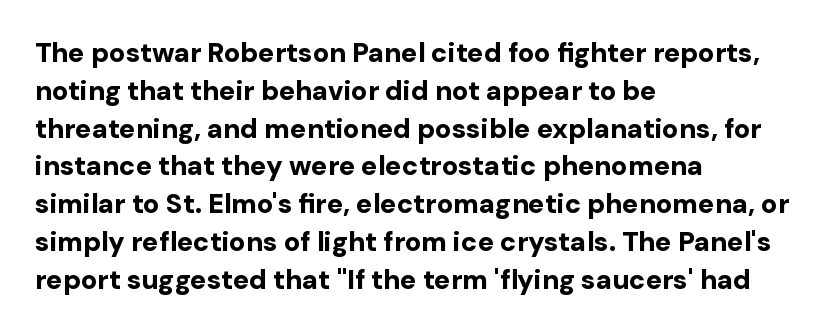
Q: Is the text bold? A: Yes.
Q: Is the text italic (slanted)? A: No, it is upright.
Q: Is the text underlined? A: No.
Q: How is the paragraph aligned? A: Left-aligned.
Q: Is the spacing between letters normal or unusually wide? A: Normal.
Q: Is the spacing between lines tight, normal or loose? A: Normal.
